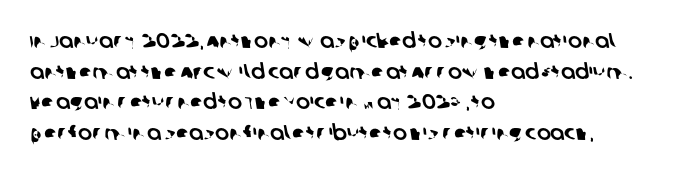
Honestly, the letter spacing is just normal — you wouldn't notice it. Is there much room between lines? A standard amount, neither cramped nor airy. Horizontal alignment here is leftward, the default for most running prose. Glance below the letters and you will spot only blank space.
